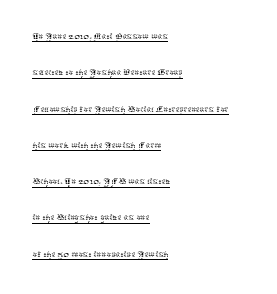
{"italic": "no", "bold": "no", "underline": "yes", "align": "left", "line_spacing": "normal", "line_spacing_ratio": 1.65, "letter_spacing": "normal", "letter_spacing_em": 0.0, "glyph_px": 22}
